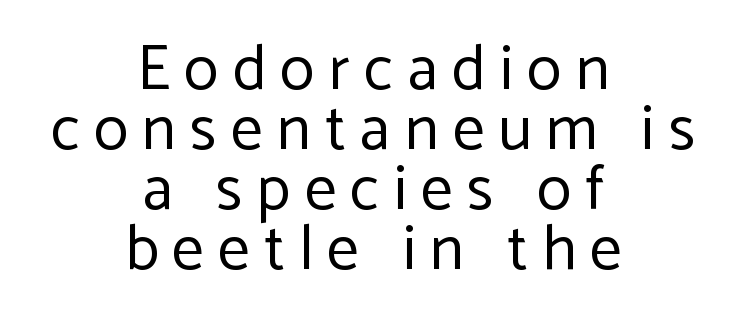
Q: Is the text bold? A: No.
Q: Is the text italic (slanted)? A: No, it is upright.
Q: Is the typeface a serif or a sans-serif typeface? A: Sans-serif.
Q: Is the text underlined? A: No.
Q: How is the paragraph aligned? A: Centered.
Q: Is the spacing between letters normal or unusually wide? A: Unusually wide.
Q: Is the spacing between lines tight, normal or loose? A: Tight.
Q: Width (condensed, normal, or wide)? A: Normal.
Q: Stroke contrast? A: Low.
Q: x-height? A: Medium.
Q: Monospaced? A: No.
